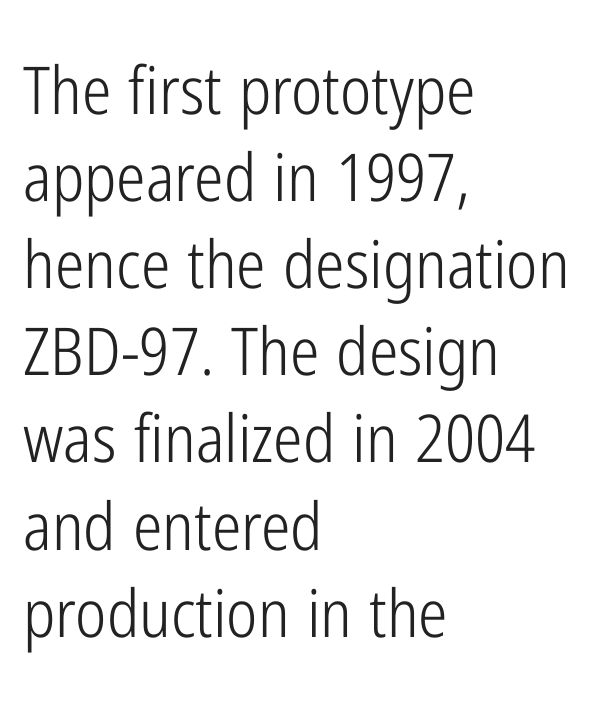
Q: Is the text bold? A: No.
Q: Is the text italic (slanted)? A: No, it is upright.
Q: Is the typeface a serif or a sans-serif typeface? A: Sans-serif.
Q: Is the text underlined? A: No.
Q: How is the paragraph aligned? A: Left-aligned.
Q: Is the spacing between letters normal or unusually wide? A: Normal.
Q: Is the spacing between lines tight, normal or loose? A: Normal.
Q: Width (condensed, normal, or wide)? A: Condensed.
Q: Stroke contrast? A: Low.
Q: x-height? A: Medium.
Q: Monospaced? A: No.
